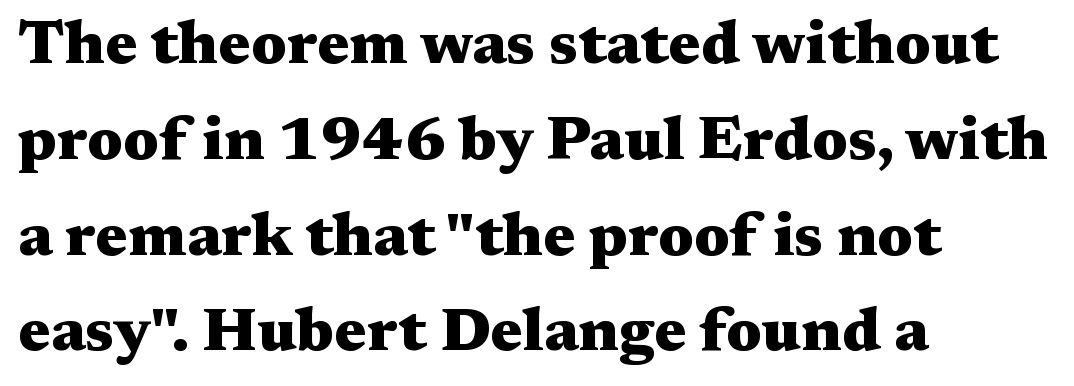
{"serif": "yes", "italic": "no", "bold": "yes", "weight": "heavy", "width": "wide", "stroke_contrast": "medium", "x_height": "medium", "monospaced": "no", "underline": "no", "align": "left", "line_spacing": "normal", "line_spacing_ratio": 1.57, "letter_spacing": "normal", "letter_spacing_em": 0.0, "glyph_px": 61}
